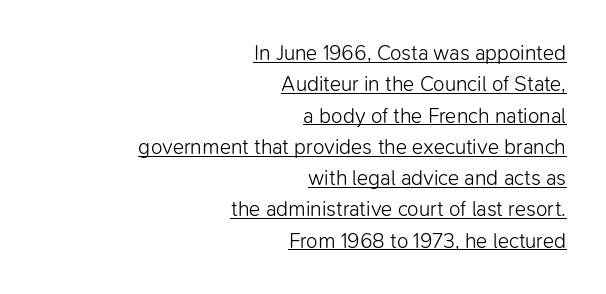
Q: Is the text bold? A: No.
Q: Is the text italic (slanted)? A: No, it is upright.
Q: Is the text underlined? A: Yes.
Q: How is the paragraph aligned? A: Right-aligned.
Q: Is the spacing between letters normal or unusually wide? A: Normal.
Q: Is the spacing between lines tight, normal or loose? A: Normal.
